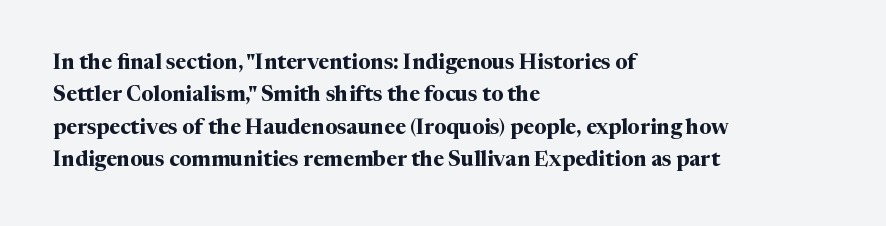
The image shows 21 px bold type, upright; set left-aligned, normal line spacing (1.54x), normal letter spacing, not underlined.
